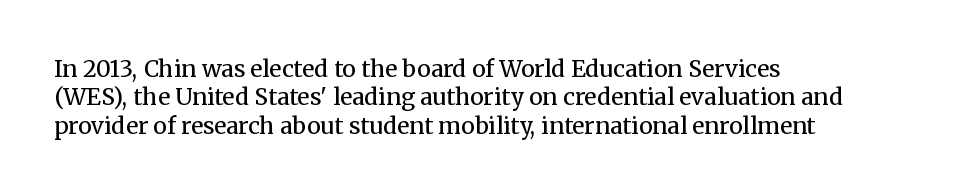
Nobody touched the tracking dial on this one. Visually the block forms a straight wall on the left and a jagged coastline on the right. Posture: upright roman. Beneath every word, the page is bare.
